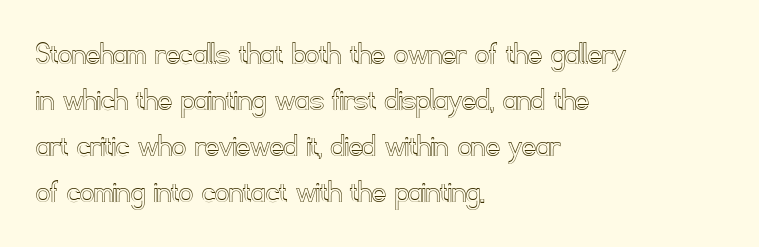
The image shows 34 px text type, upright; set left-aligned, normal line spacing (1.35x), normal letter spacing, not underlined; a small x-height.
